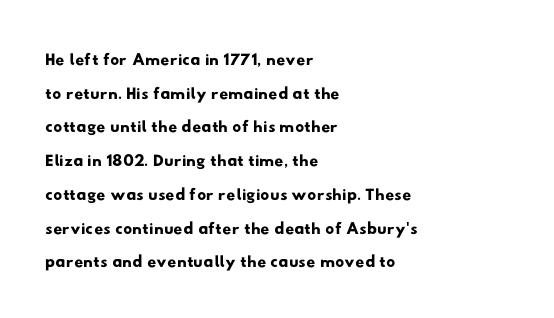
The image shows 25 px text type; set left-aligned, normal line spacing (1.35x), normal letter spacing, not underlined.
